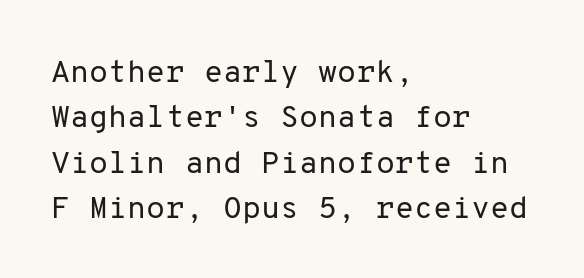
Q: Is the text bold? A: No.
Q: Is the text italic (slanted)? A: No, it is upright.
Q: Is the typeface a serif or a sans-serif typeface? A: Sans-serif.
Q: Is the text underlined? A: No.
Q: How is the paragraph aligned? A: Left-aligned.
Q: Is the spacing between letters normal or unusually wide? A: Normal.
Q: Is the spacing between lines tight, normal or loose? A: Normal.
Q: Width (condensed, normal, or wide)? A: Normal.
Q: Stroke contrast? A: Low.
Q: x-height? A: Medium.
Q: Monospaced? A: Yes.
